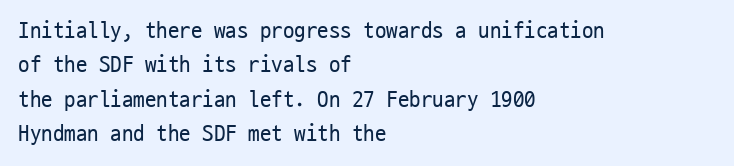
Observe the ordinary spacing: letters are neighbours, not strangers. Only glyphs here, with clear space below each row. Honestly, the row spacing looks completely unremarkable. No letter is thick-stroked: the sample isn't bold.
